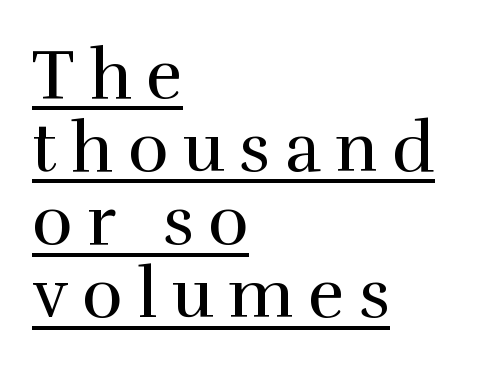
{"serif": "yes", "italic": "no", "bold": "no", "weight": "regular", "width": "normal", "stroke_contrast": "high", "x_height": "medium", "monospaced": "no", "underline": "yes", "align": "left", "line_spacing": "tight", "line_spacing_ratio": 1.06, "letter_spacing": "wide", "letter_spacing_em": 0.21, "glyph_px": 69}
